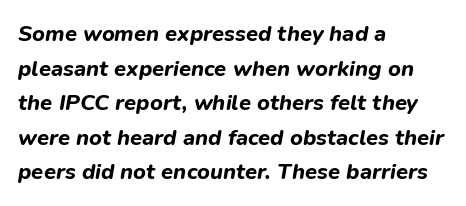
Q: Is the text bold? A: Yes.
Q: Is the text italic (slanted)? A: Yes, it leans right by about 9 degrees.
Q: Is the text underlined? A: No.
Q: How is the paragraph aligned? A: Left-aligned.
Q: Is the spacing between letters normal or unusually wide? A: Normal.
Q: Is the spacing between lines tight, normal or loose? A: Normal.
